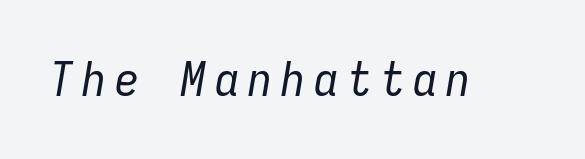
The image shows 48 px regular-weight, condensed type, italic (leaning right), monospaced; set not underlined; low stroke contrast and a medium x-height.
